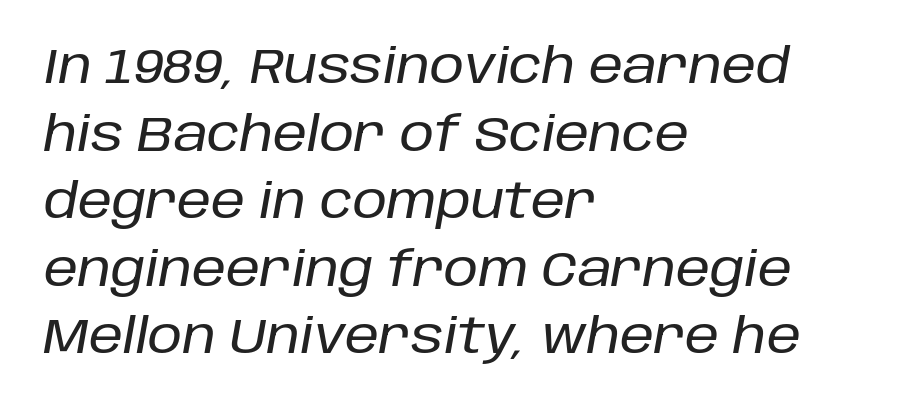
{"italic": "yes", "lean": "right", "slant_degrees": 10, "width": "normal", "stroke_contrast": "low", "x_height": "large", "monospaced": "no", "underline": "no", "align": "left", "line_spacing": "normal", "line_spacing_ratio": 1.38, "letter_spacing": "normal", "letter_spacing_em": 0.0, "glyph_px": 49}
